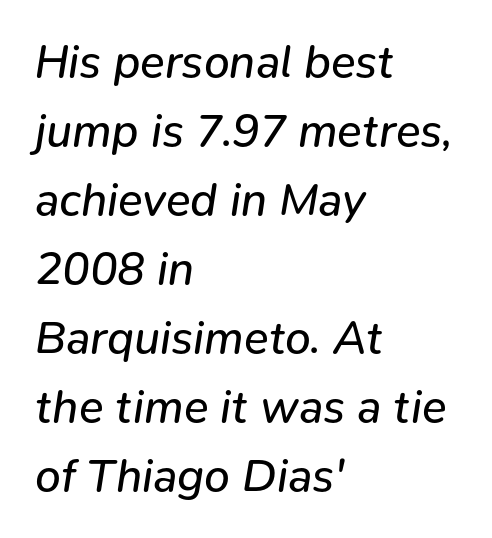
Q: Is the text bold? A: No.
Q: Is the text italic (slanted)? A: Yes, it leans right by about 9 degrees.
Q: Is the text underlined? A: No.
Q: How is the paragraph aligned? A: Left-aligned.
Q: Is the spacing between letters normal or unusually wide? A: Normal.
Q: Is the spacing between lines tight, normal or loose? A: Normal.
Q: Width (condensed, normal, or wide)? A: Normal.
Q: Stroke contrast? A: Low.
Q: x-height? A: Medium.
Q: Monospaced? A: No.
